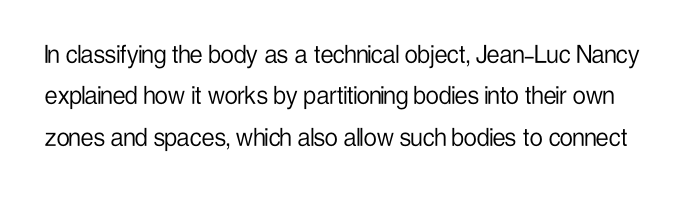
The image shows 29 px light, condensed sans-serif type, upright; set normal line spacing (1.43x), normal letter spacing, not underlined; low stroke contrast and a medium x-height.
